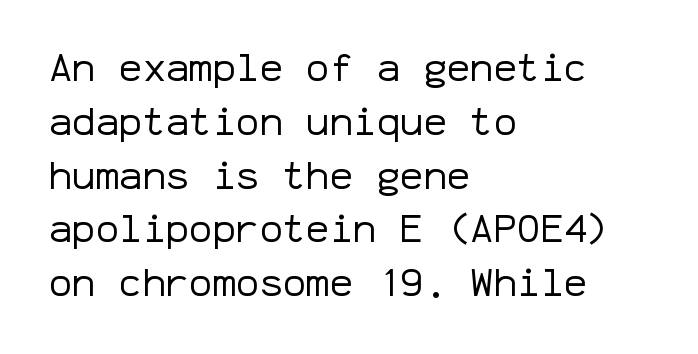
Q: Is the text bold? A: No.
Q: Is the text italic (slanted)? A: No, it is upright.
Q: Is the typeface a serif or a sans-serif typeface? A: Sans-serif.
Q: Is the text underlined? A: No.
Q: How is the paragraph aligned? A: Left-aligned.
Q: Is the spacing between letters normal or unusually wide? A: Normal.
Q: Is the spacing between lines tight, normal or loose? A: Normal.
Q: Width (condensed, normal, or wide)? A: Normal.
Q: Stroke contrast? A: Low.
Q: x-height? A: Medium.
Q: Monospaced? A: Yes.
